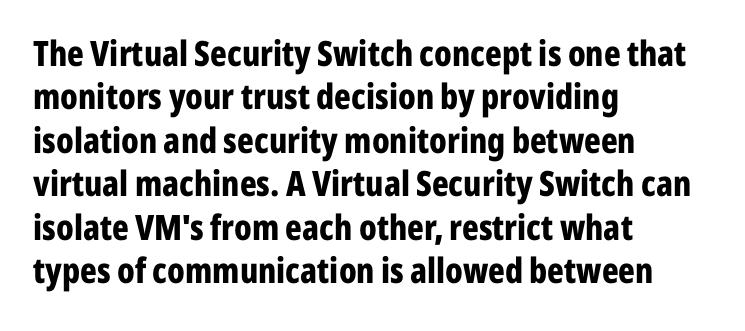
The image shows 35 px bold, condensed sans-serif type, upright; set left-aligned, line spacing 1.24x, normal letter spacing, not underlined; low stroke contrast and a medium x-height.
